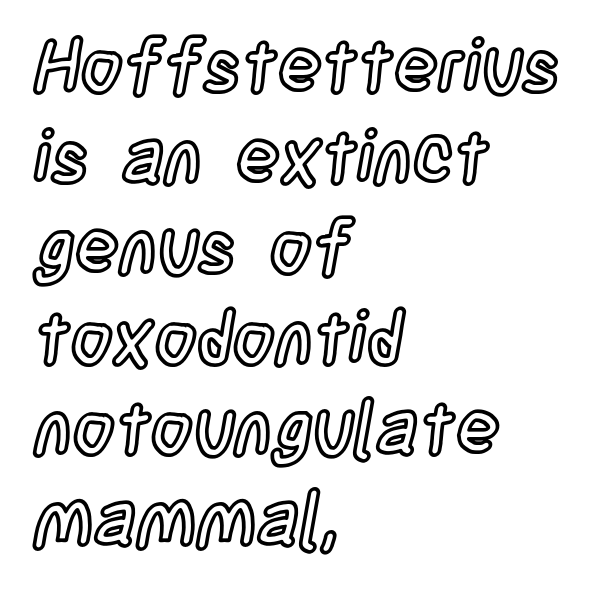
Q: Is the text italic (slanted)? A: Yes.
Q: Is the text underlined? A: No.
Q: How is the paragraph aligned? A: Left-aligned.
Q: Is the spacing between letters normal or unusually wide? A: Normal.
Q: Width (condensed, normal, or wide)? A: Condensed.
Q: x-height? A: Large.
Q: Monospaced? A: No.
